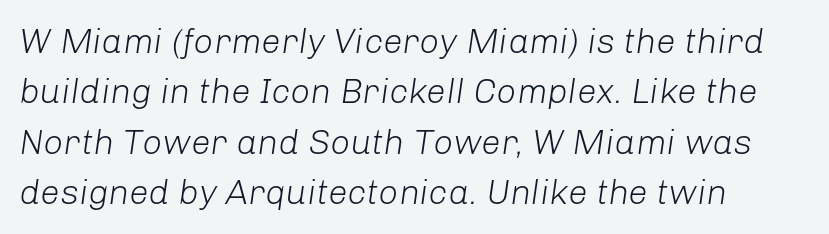
Q: Is the text bold? A: No.
Q: Is the text italic (slanted)? A: Yes, it leans right by about 8 degrees.
Q: Is the text underlined? A: No.
Q: How is the paragraph aligned? A: Left-aligned.
Q: Is the spacing between letters normal or unusually wide? A: Normal.
Q: Is the spacing between lines tight, normal or loose? A: Normal.
Q: Width (condensed, normal, or wide)? A: Normal.
Q: Stroke contrast? A: Low.
Q: x-height? A: Medium.
Q: Monospaced? A: No.
